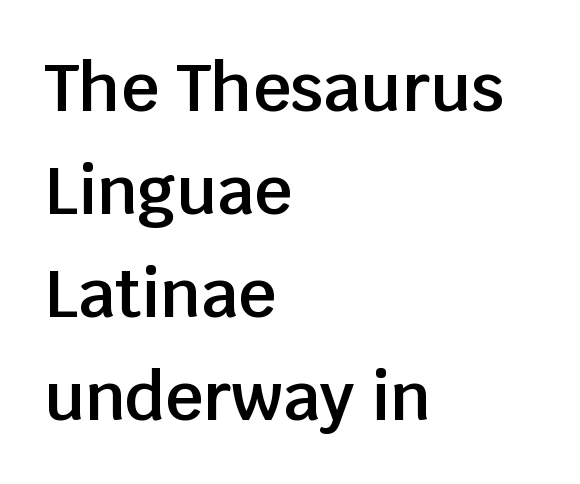
Q: Is the text bold? A: Semi-bold.
Q: Is the text italic (slanted)? A: No, it is upright.
Q: Is the typeface a serif or a sans-serif typeface? A: Sans-serif.
Q: Is the text underlined? A: No.
Q: How is the paragraph aligned? A: Left-aligned.
Q: Is the spacing between letters normal or unusually wide? A: Normal.
Q: Is the spacing between lines tight, normal or loose? A: Normal.
Q: Width (condensed, normal, or wide)? A: Normal.
Q: Stroke contrast? A: Low.
Q: x-height? A: Large.
Q: Monospaced? A: No.
